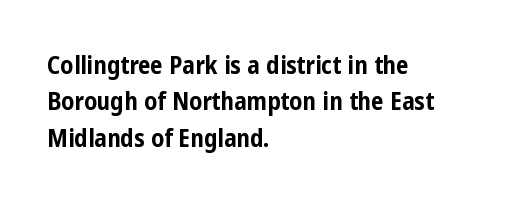
Q: Is the text bold? A: Yes.
Q: Is the text italic (slanted)? A: No, it is upright.
Q: Is the text underlined? A: No.
Q: How is the paragraph aligned? A: Left-aligned.
Q: Is the spacing between letters normal or unusually wide? A: Normal.
Q: Is the spacing between lines tight, normal or loose? A: Normal.
